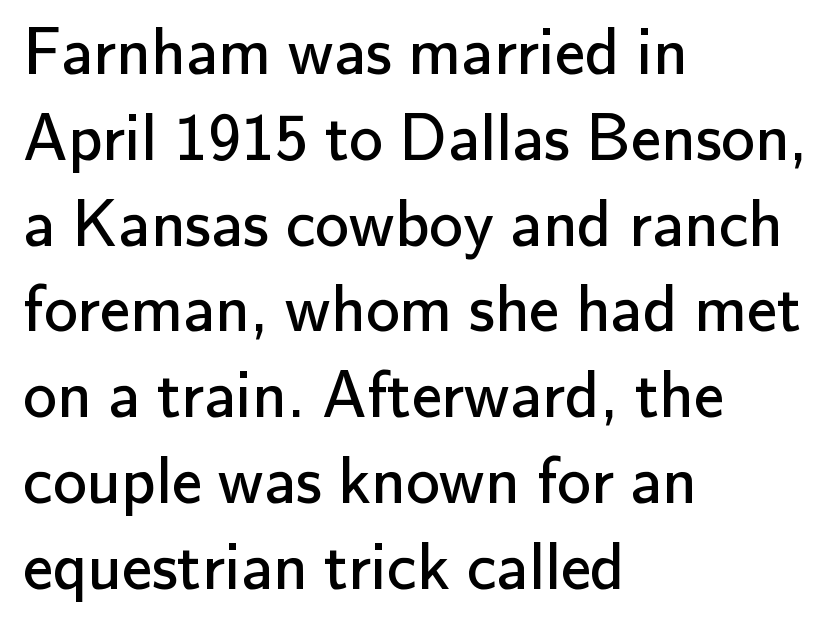
A student would call this left alignment; a typographer would say flush left, rag right. The letters advance in unequal steps, a hallmark of proportional type. Italic: no, the glyphs are upright roman. You could call the tracking neutral — neither tight nor loose.
